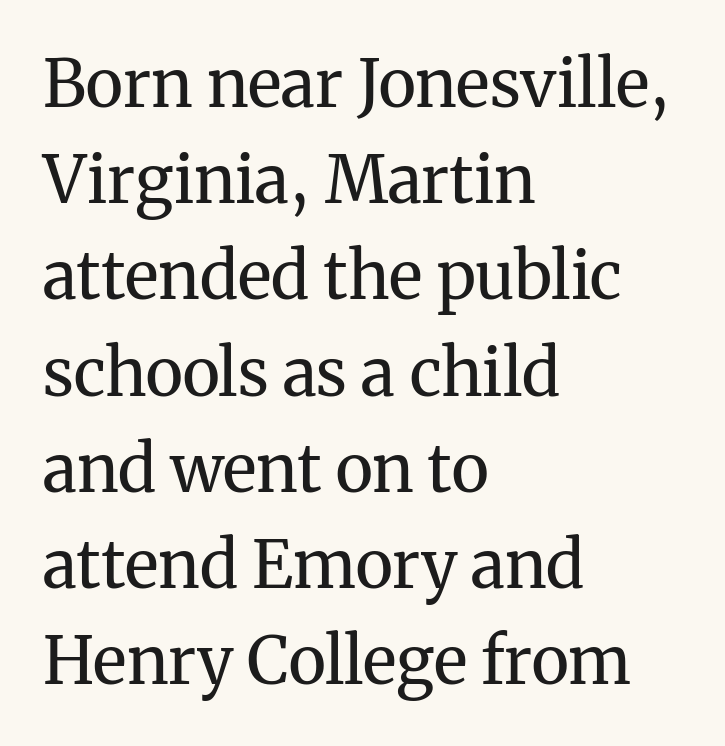
The image shows 65 px regular-weight serif type, upright; set left-aligned, normal line spacing (1.48x), normal letter spacing, not underlined; medium stroke contrast and a medium x-height.
